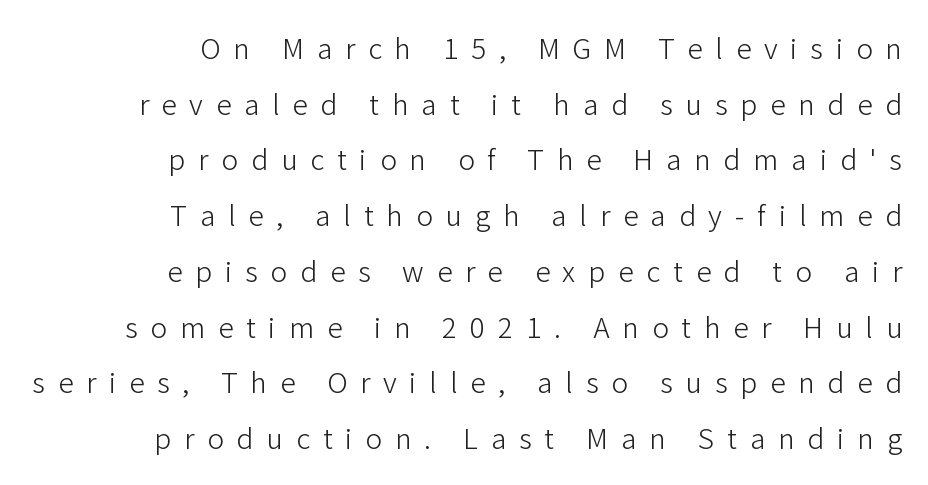
The image shows 28 px light sans-serif type, upright; set right-aligned, loose line spacing (1.99x), unusually wide letter spacing (+0.46 em), not underlined; low stroke contrast and a medium x-height.
